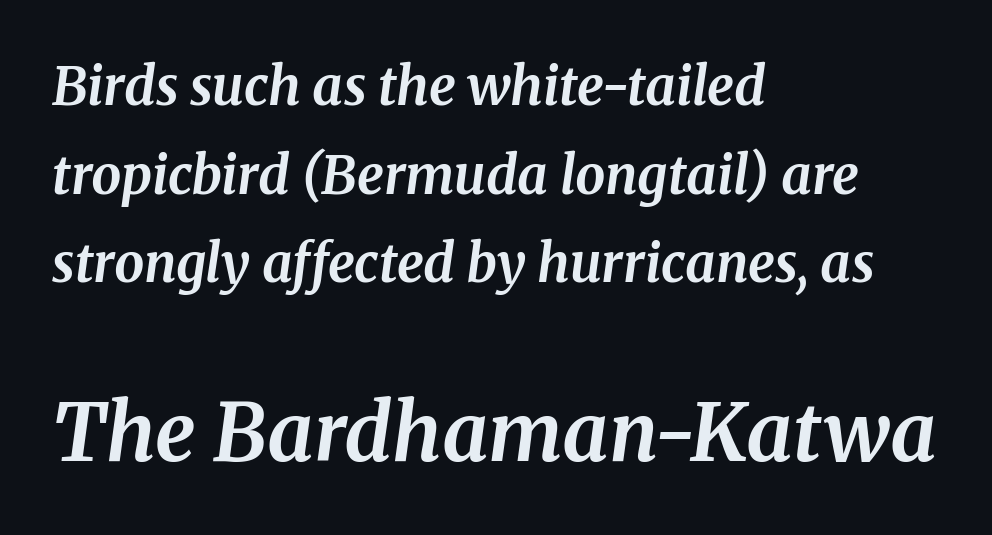
Posture: slanted. Note: serifs present on the glyphs. This rendering leaves character spacing at its baseline value. Look at the glyph heights: the lower group is clearly the bigger setting. Quick note: interline space is typical. Students, this is bold: see how much ink each stroke carries.
